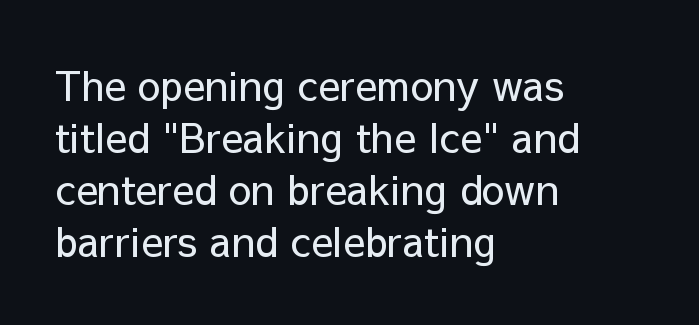
{"serif": "no", "italic": "no", "bold": "no", "weight": "regular", "width": "normal", "stroke_contrast": "low", "x_height": "medium", "monospaced": "no", "underline": "no", "align": "left", "line_spacing": "normal", "line_spacing_ratio": 1.27, "letter_spacing": "normal", "letter_spacing_em": 0.0, "glyph_px": 41}
